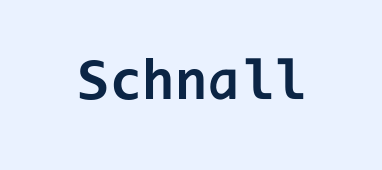
These lines are rendered in a fixed-pitch font. Posture: vertical. Honestly, the letter spacing is just normal — you wouldn't notice it. Its strokes are broad and dark, the hallmark of bold type. Descenders hang freely into open space.
